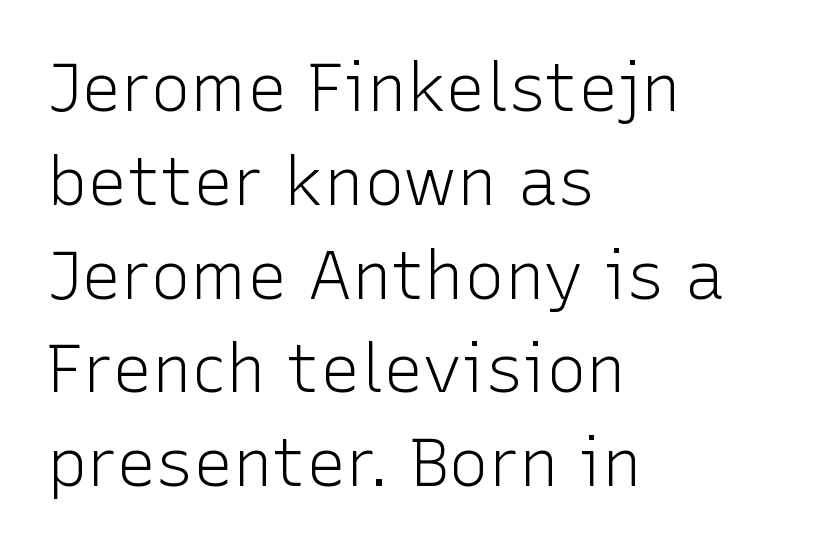
{"serif": "no", "italic": "no", "bold": "no", "weight": "light", "width": "normal", "stroke_contrast": "low", "x_height": "medium", "monospaced": "no", "underline": "no", "align": "left", "line_spacing": "normal", "line_spacing_ratio": 1.4, "letter_spacing": "normal", "letter_spacing_em": 0.0, "glyph_px": 67}
